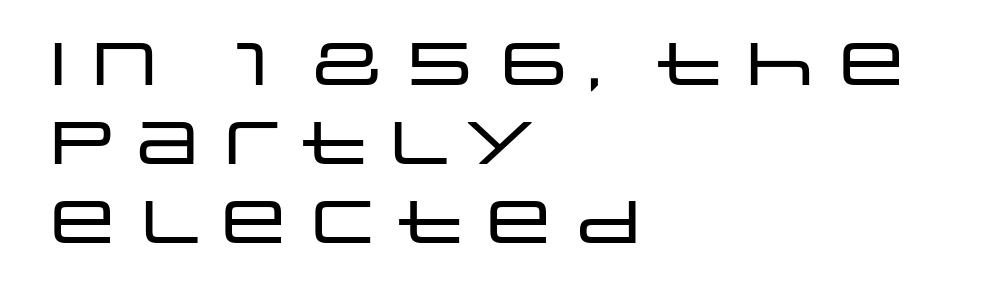
{"serif": "no", "italic": "no", "width": "wide", "stroke_contrast": "low", "x_height": "large", "monospaced": "no", "underline": "no", "align": "left", "line_spacing": "normal", "line_spacing_ratio": 1.32, "letter_spacing": "normal", "letter_spacing_em": 0.0, "glyph_px": 60}
